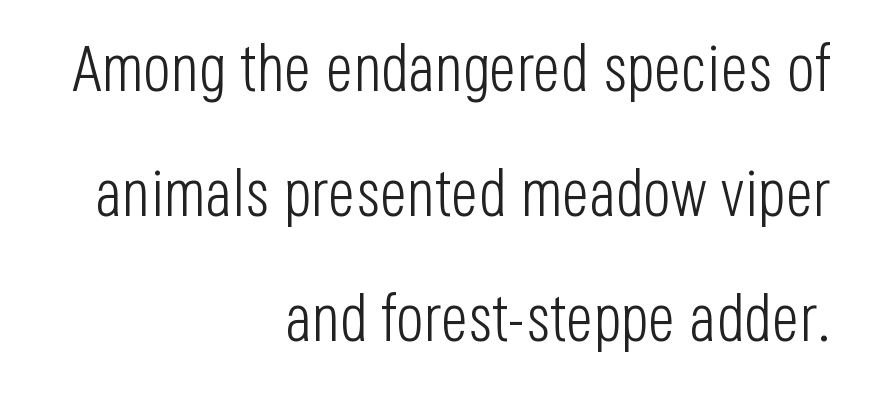
Q: Is the text bold? A: No.
Q: Is the text italic (slanted)? A: No, it is upright.
Q: Is the typeface a serif or a sans-serif typeface? A: Sans-serif.
Q: Is the text underlined? A: No.
Q: How is the paragraph aligned? A: Right-aligned.
Q: Is the spacing between letters normal or unusually wide? A: Normal.
Q: Is the spacing between lines tight, normal or loose? A: Loose.
Q: Width (condensed, normal, or wide)? A: Condensed.
Q: Stroke contrast? A: Low.
Q: x-height? A: Large.
Q: Monospaced? A: No.
